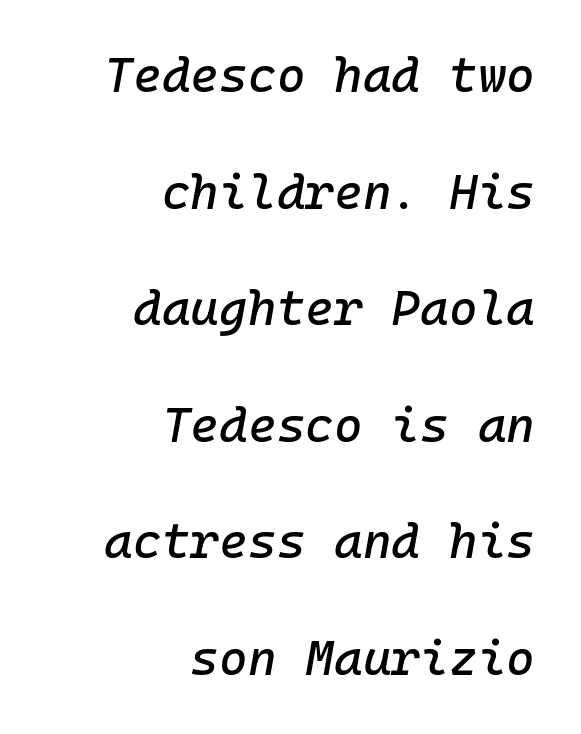
In terms of letterspacing, this is plain default setting. Where is the straight margin? On the right. Unmarked baselines from the first word to the last. Tall strokes in this sample are angled rather than plumb.
